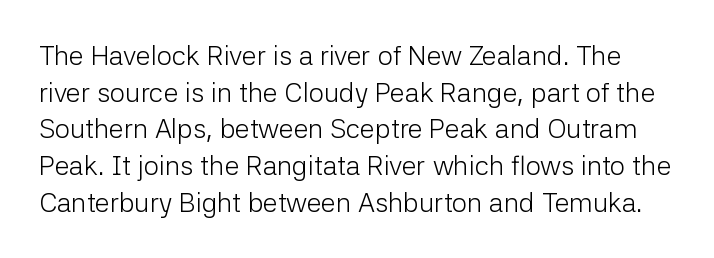
Any mark beneath the type? The region is blank. Each stroke keeps to a modest, everyday thickness or less. Regular leading. The lettering holds an erect, upright posture throughout. This sample uses plain, unmodified letter spacing.
